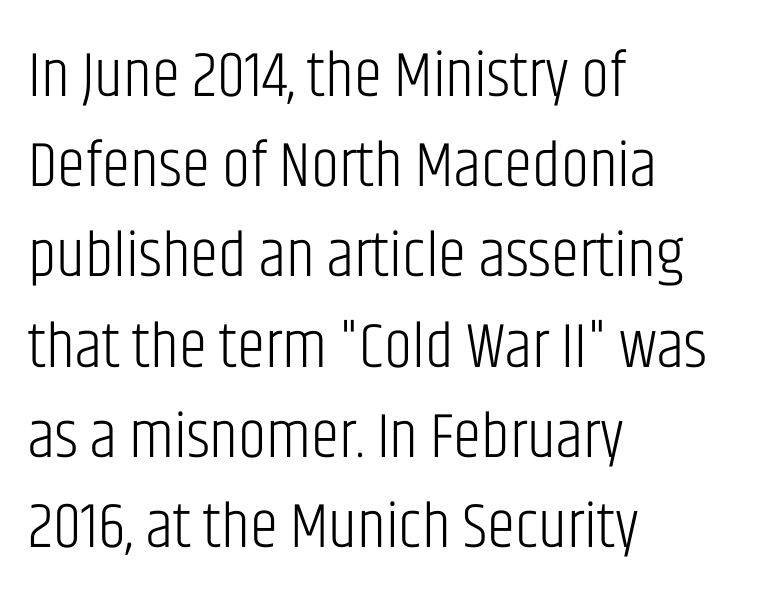
{"serif": "no", "italic": "no", "bold": "no", "weight": "light", "width": "condensed", "stroke_contrast": "low", "x_height": "large", "monospaced": "no", "underline": "no", "align": "left", "line_spacing": "normal", "line_spacing_ratio": 1.41, "letter_spacing": "normal", "letter_spacing_em": 0.0, "glyph_px": 64}
